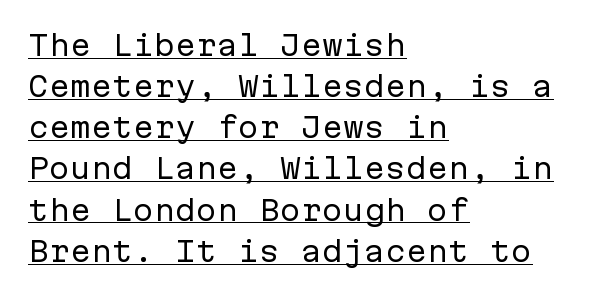
Q: Is the text bold? A: No.
Q: Is the text italic (slanted)? A: No, it is upright.
Q: Is the typeface a serif or a sans-serif typeface? A: Sans-serif.
Q: Is the text underlined? A: Yes.
Q: How is the paragraph aligned? A: Left-aligned.
Q: Is the spacing between letters normal or unusually wide? A: Normal.
Q: Is the spacing between lines tight, normal or loose? A: Normal.
Q: Width (condensed, normal, or wide)? A: Normal.
Q: Stroke contrast? A: Low.
Q: x-height? A: Medium.
Q: Monospaced? A: Yes.
